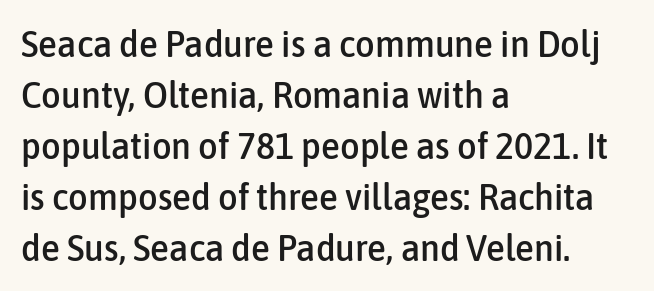
Q: Is the text italic (slanted)? A: No, it is upright.
Q: Is the typeface a serif or a sans-serif typeface? A: Sans-serif.
Q: Is the text underlined? A: No.
Q: How is the paragraph aligned? A: Left-aligned.
Q: Is the spacing between letters normal or unusually wide? A: Normal.
Q: Is the spacing between lines tight, normal or loose? A: Normal.
Q: Width (condensed, normal, or wide)? A: Condensed.
Q: Stroke contrast? A: Low.
Q: x-height? A: Medium.
Q: Monospaced? A: No.
